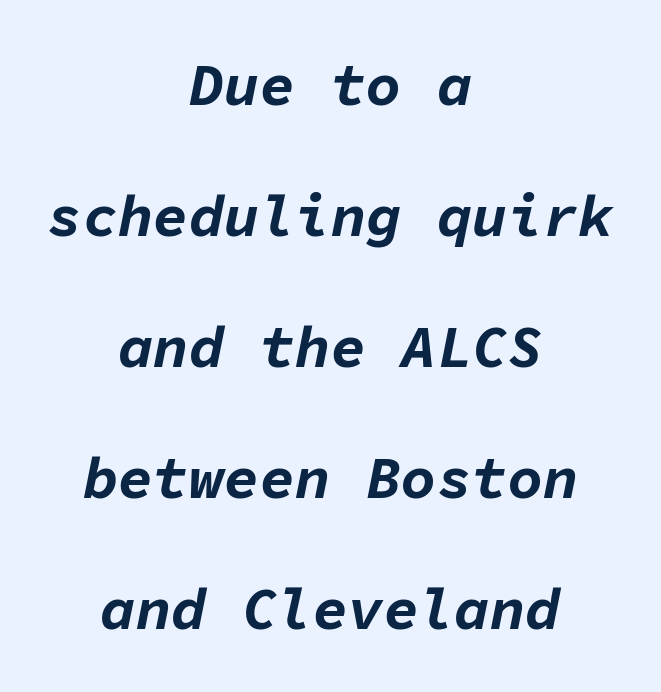
This sample trades compactness for vertical openness between lines. Note the uniform advance width — an 'i' takes as much space as an 'm'. These lines are centered, leaving both edges ragged. Nobody drew a line under any word here. The strokes are fattened all the way to bold. Compared with ordinary roman type, these characters are visibly tilted.
